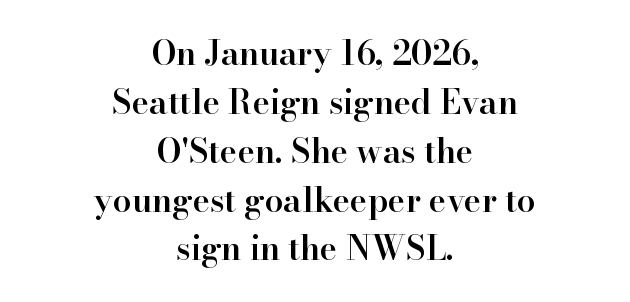
{"serif": "yes", "italic": "no", "bold": "semi", "weight": "semibold", "width": "normal", "stroke_contrast": "high", "x_height": "small", "monospaced": "no", "underline": "no", "align": "center", "line_spacing": "normal", "line_spacing_ratio": 1.48, "letter_spacing": "normal", "letter_spacing_em": 0.0, "glyph_px": 33}
